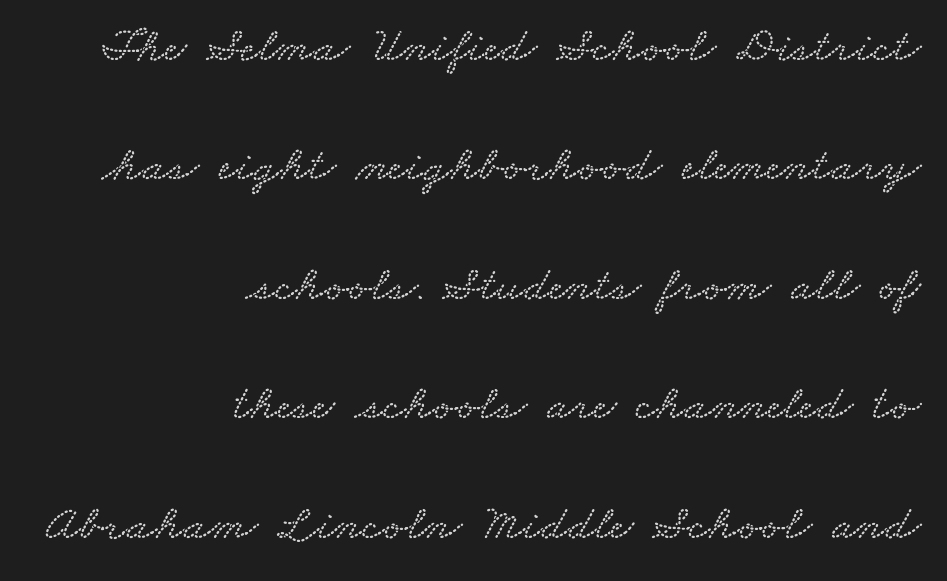
The image shows 50 px wide type; set right-aligned, loose line spacing (2.39x), normal letter spacing, not underlined; low stroke contrast and a small x-height.
